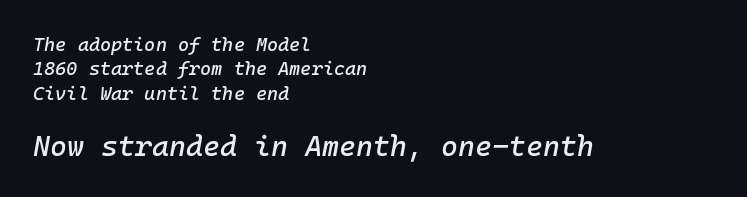
Q: Is the text italic (slanted)? A: Yes, it leans right by about 10 degrees.
Q: Is the text underlined? A: No.
Q: How is the paragraph aligned? A: Left-aligned.
Q: Is the spacing between letters normal or unusually wide? A: Normal.
Q: Is the spacing between lines tight, normal or loose? A: Normal.
Q: Which block of text is set in a larger size, the first (top) or the second (bottom)? A: The second (bottom) one.
Q: Width (condensed, normal, or wide)? A: Normal.
Q: Stroke contrast? A: Low.
Q: x-height? A: Medium.
